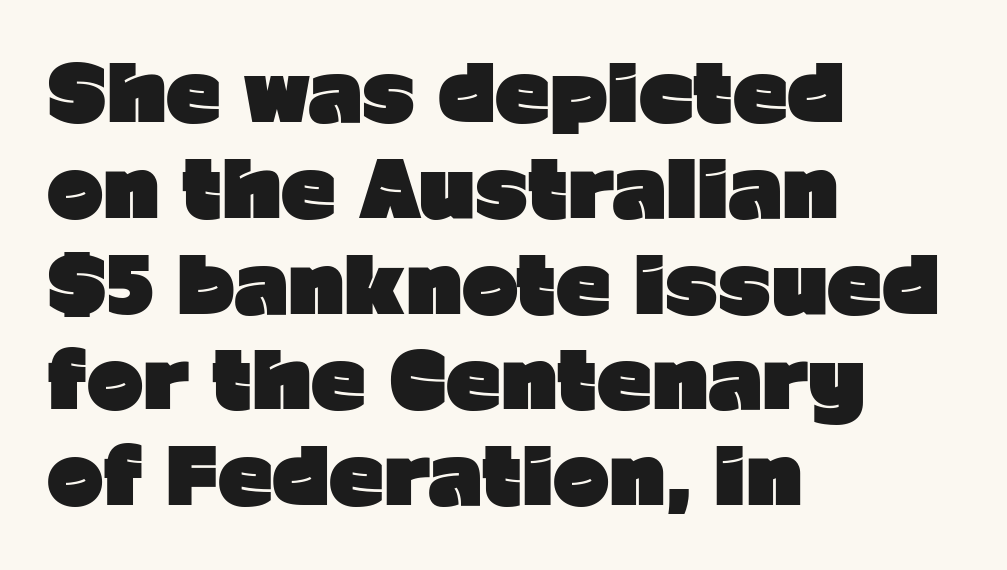
Q: Is the text bold? A: Yes.
Q: Is the text italic (slanted)? A: No, it is upright.
Q: Is the typeface a serif or a sans-serif typeface? A: Sans-serif.
Q: Is the text underlined? A: No.
Q: How is the paragraph aligned? A: Left-aligned.
Q: Is the spacing between letters normal or unusually wide? A: Normal.
Q: Is the spacing between lines tight, normal or loose? A: Normal.
Q: Width (condensed, normal, or wide)? A: Normal.
Q: Stroke contrast? A: Low.
Q: x-height? A: Medium.
Q: Monospaced? A: No.
